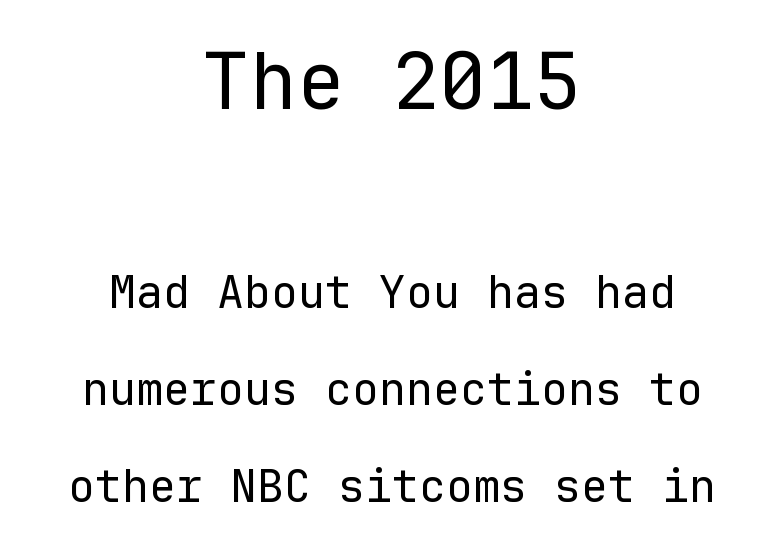
In CSS terms this would be text-align: center. Look at the glyph heights: the upper group is clearly the bigger setting. Each letter's strokes conclude bluntly, with no projecting serifs. The letters march in equal steps, a hallmark of fixed-pitch type. Each stroke keeps to a modest, everyday thickness or less.
